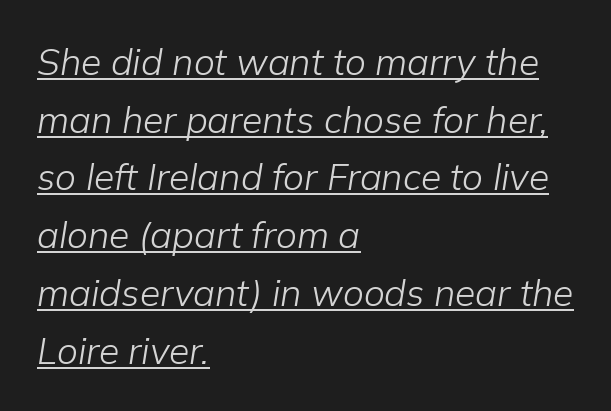
The image shows 37 px light type, italic (leaning right); set left-aligned, normal line spacing (1.56x), normal letter spacing, underlined; low stroke contrast and a medium x-height.
